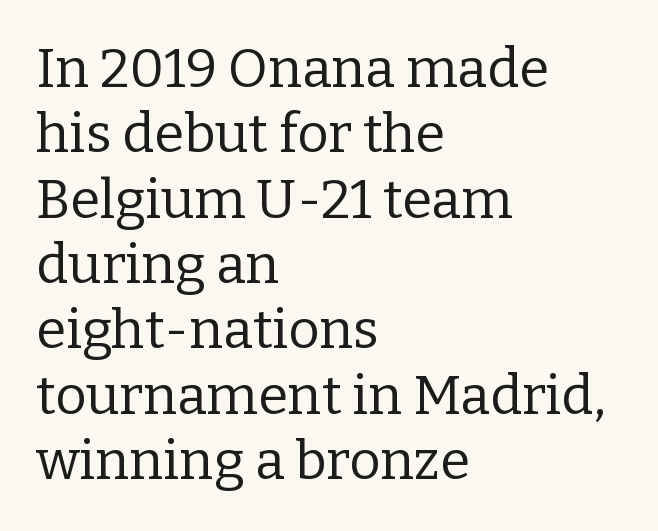
The image shows 54 px regular-weight serif type, upright; set left-aligned, line spacing 1.21x, normal letter spacing, not underlined; low stroke contrast and a medium x-height.
